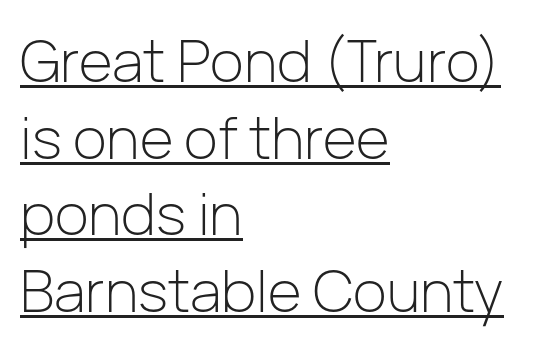
The image shows 58 px light sans-serif type, upright; set left-aligned, normal line spacing (1.32x), normal letter spacing, underlined; low stroke contrast and a medium x-height.
